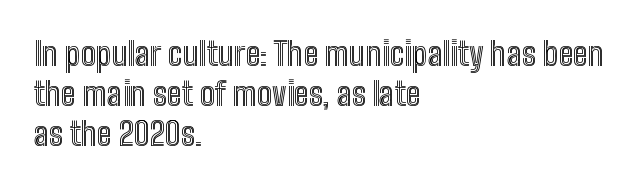
Letter spacing: default. These lines are rendered in a variable-pitch font. Layout note: lines flush left. Students, observe: this is what conventionally led text looks like.
